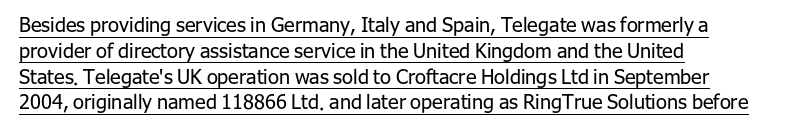
{"italic": "no", "bold": "no", "underline": "yes", "align": "left", "line_spacing": "normal", "line_spacing_ratio": 1.29, "letter_spacing": "normal", "letter_spacing_em": 0.0, "glyph_px": 20}
